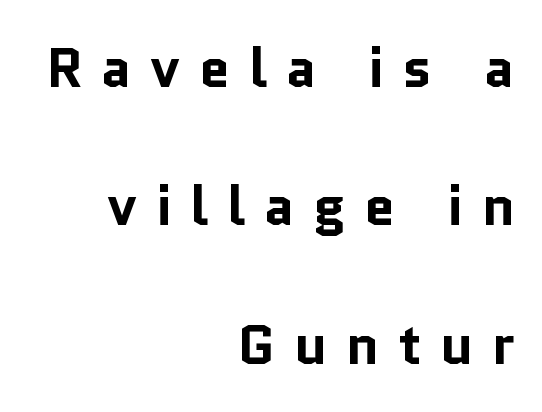
Q: Is the text bold? A: Yes.
Q: Is the text italic (slanted)? A: No, it is upright.
Q: Is the typeface a serif or a sans-serif typeface? A: Sans-serif.
Q: Is the text underlined? A: No.
Q: How is the paragraph aligned? A: Right-aligned.
Q: Is the spacing between letters normal or unusually wide? A: Unusually wide.
Q: Is the spacing between lines tight, normal or loose? A: Loose.
Q: Width (condensed, normal, or wide)? A: Normal.
Q: Stroke contrast? A: Low.
Q: x-height? A: Medium.
Q: Monospaced? A: No.
